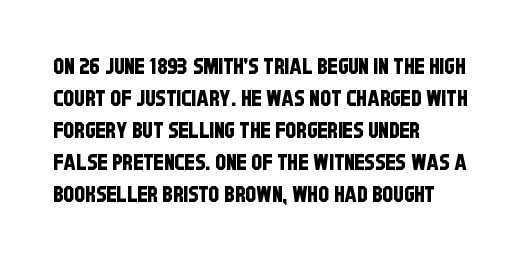
The image shows 22 px text type; set left-aligned, normal line spacing (1.45x), normal letter spacing, not underlined.
